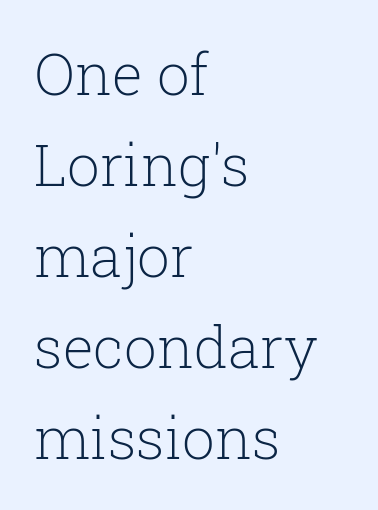
Q: Is the text bold? A: No.
Q: Is the text italic (slanted)? A: No, it is upright.
Q: Is the typeface a serif or a sans-serif typeface? A: Serif.
Q: Is the text underlined? A: No.
Q: How is the paragraph aligned? A: Left-aligned.
Q: Is the spacing between letters normal or unusually wide? A: Normal.
Q: Is the spacing between lines tight, normal or loose? A: Normal.
Q: Width (condensed, normal, or wide)? A: Normal.
Q: Stroke contrast? A: Low.
Q: x-height? A: Medium.
Q: Monospaced? A: No.
